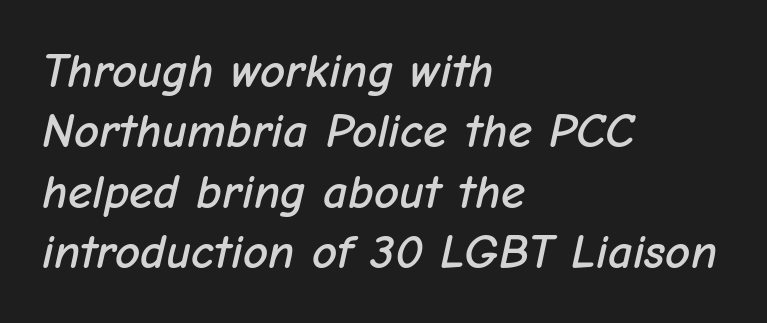
{"italic": "yes", "lean": "right", "slant_degrees": 12, "width": "normal", "stroke_contrast": "low", "x_height": "medium", "monospaced": "no", "underline": "no", "align": "left", "line_spacing_ratio": 1.23, "letter_spacing": "normal", "letter_spacing_em": 0.0, "glyph_px": 49}
